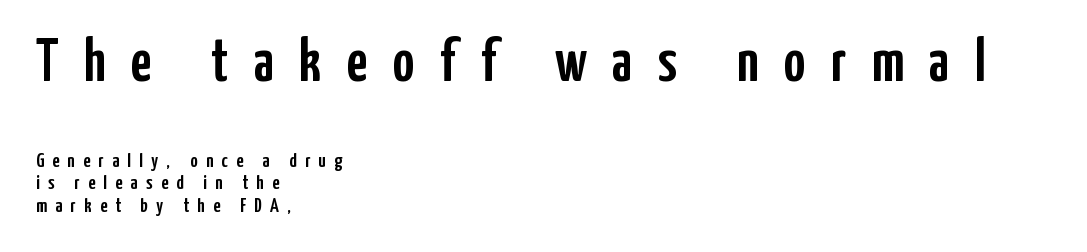
{"serif": "no", "italic": "no", "width": "condensed", "stroke_contrast": "low", "x_height": "medium", "monospaced": "no", "underline": "no", "align": "left", "line_spacing": "tight", "line_spacing_ratio": 1.13, "letter_spacing": "wide", "letter_spacing_em": 0.42, "larger_block": "first", "size_ratio": 3.0, "glyph_px": 60}
